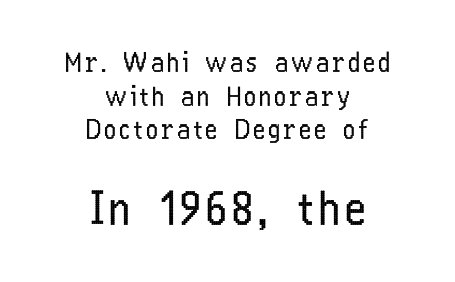
A normal amount of white space separates one row of letters from the next. Typesetter's note — lower block bumped up in size, upper block left smaller. Letters rest on an invisible, unmarked baseline. You could not count columns in this text — the font is proportionally spaced. Rendered with straight, roman letterforms.
